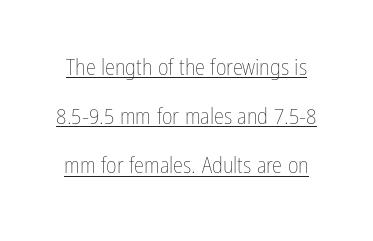
Successive baselines arrive slowly, with a big drop between each. In terms of letterspacing, this is plain default setting. Check the space under the baseline: a stroke is drawn there. The typography opts for an upright posture over an oblique one. The strokes carry an ordinary text weight at most.
